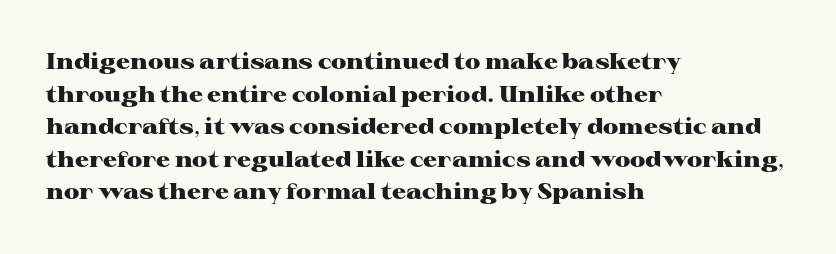
The letters stand straight up with perfectly vertical stems. Vertical spacing — default. Beneath every word, the page is bare. Typeset ragged right — the left edge is the straight one.
